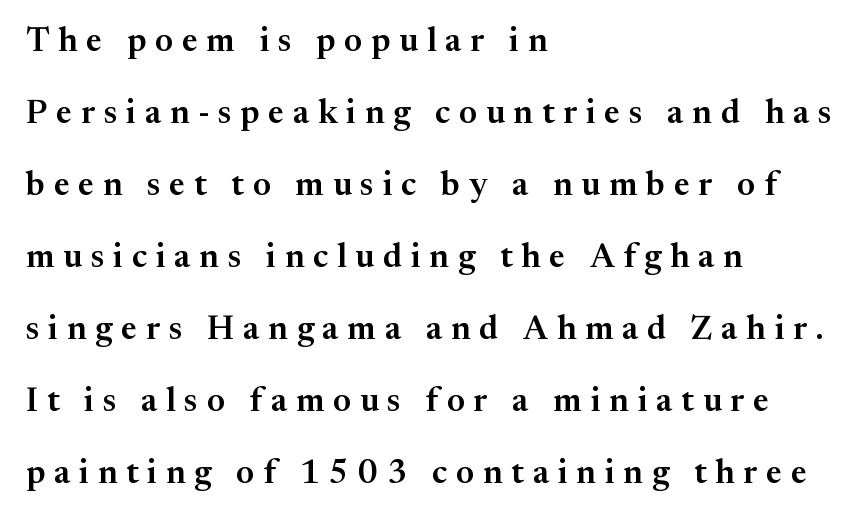
The image shows 33 px serif type, upright; set left-aligned, loose line spacing (2.18x), unusually wide letter spacing (+0.27 em), not underlined; medium stroke contrast and a medium x-height.
